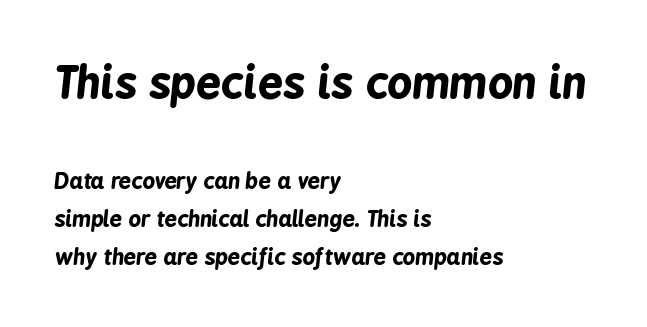
{"italic": "yes", "lean": "right", "slant_degrees": 6, "bold": "yes", "weight": "bold", "width": "condensed", "stroke_contrast": "low", "x_height": "medium", "monospaced": "no", "underline": "no", "align": "left", "line_spacing_ratio": 1.74, "letter_spacing": "normal", "letter_spacing_em": 0.0, "larger_block": "first", "size_ratio": 2.0, "glyph_px": 44}
